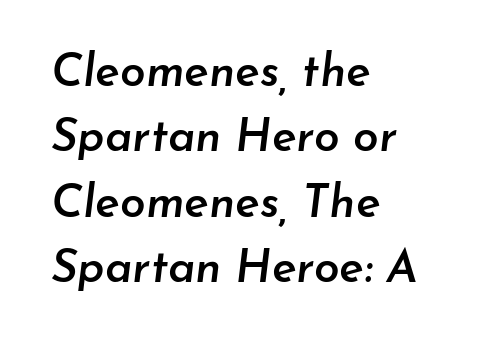
The image shows 46 px semibold type, italic (leaning right); set left-aligned, normal line spacing (1.42x), normal letter spacing, not underlined; low stroke contrast and a small x-height.
